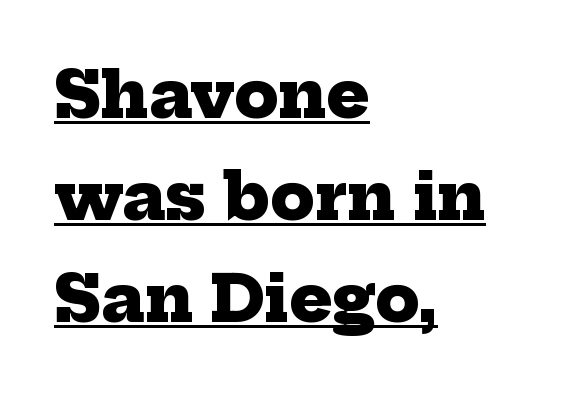
Q: Is the text bold? A: Yes.
Q: Is the typeface a serif or a sans-serif typeface? A: Serif.
Q: Is the text underlined? A: Yes.
Q: How is the paragraph aligned? A: Left-aligned.
Q: Is the spacing between letters normal or unusually wide? A: Normal.
Q: Is the spacing between lines tight, normal or loose? A: Normal.
Q: Width (condensed, normal, or wide)? A: Normal.
Q: Stroke contrast? A: Low.
Q: x-height? A: Medium.
Q: Monospaced? A: No.
